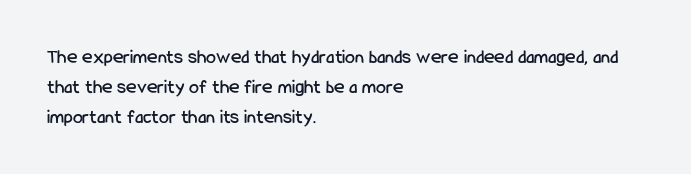
Q: Is the text italic (slanted)? A: No, it is upright.
Q: Is the text underlined? A: No.
Q: How is the paragraph aligned? A: Left-aligned.
Q: Is the spacing between letters normal or unusually wide? A: Normal.
Q: Is the spacing between lines tight, normal or loose? A: Normal.
